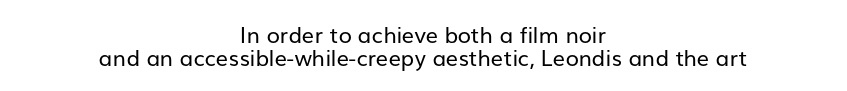
Q: Is the text bold? A: No.
Q: Is the text italic (slanted)? A: No, it is upright.
Q: Is the text underlined? A: No.
Q: How is the paragraph aligned? A: Centered.
Q: Is the spacing between letters normal or unusually wide? A: Normal.
Q: Is the spacing between lines tight, normal or loose? A: Tight.
